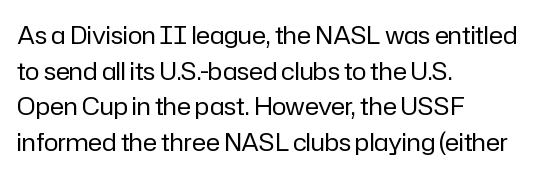
No italicization has been applied; the sample stays upright. Each line starts at the same left margin while the right side varies. Weight: regular or lighter. Compared with typical paragraphs, the rows here are spaced about the same. No extra tracking has been applied to these lines. Any mark beneath the type? The region is blank.
